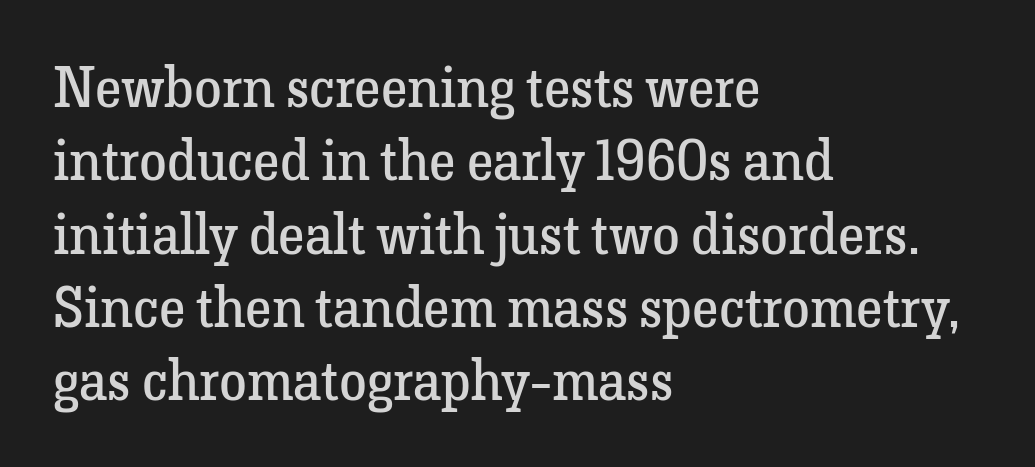
Q: Is the text bold? A: No.
Q: Is the text italic (slanted)? A: No, it is upright.
Q: Is the typeface a serif or a sans-serif typeface? A: Serif.
Q: Is the text underlined? A: No.
Q: How is the paragraph aligned? A: Left-aligned.
Q: Is the spacing between letters normal or unusually wide? A: Normal.
Q: Is the spacing between lines tight, normal or loose? A: Normal.
Q: Width (condensed, normal, or wide)? A: Normal.
Q: Stroke contrast? A: Low.
Q: x-height? A: Medium.
Q: Monospaced? A: No.
